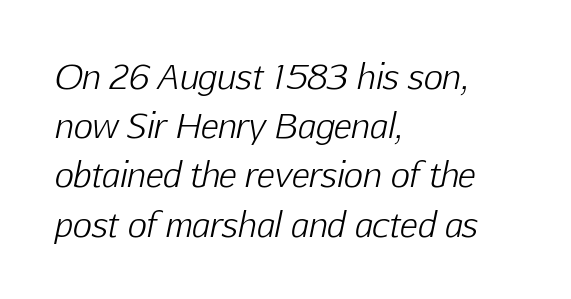
The image shows 33 px light type, italic (leaning right); set left-aligned, normal line spacing (1.49x), normal letter spacing, not underlined; low stroke contrast and a medium x-height.
